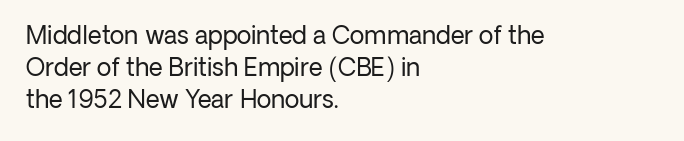
Q: Is the text bold? A: No.
Q: Is the text italic (slanted)? A: No, it is upright.
Q: Is the text underlined? A: No.
Q: How is the paragraph aligned? A: Left-aligned.
Q: Is the spacing between letters normal or unusually wide? A: Normal.
Q: Is the spacing between lines tight, normal or loose? A: Normal.
